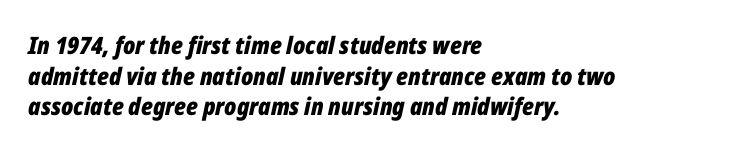
Q: Is the text bold? A: Yes.
Q: Is the text italic (slanted)? A: Yes, it leans right by about 12 degrees.
Q: Is the text underlined? A: No.
Q: How is the paragraph aligned? A: Left-aligned.
Q: Is the spacing between letters normal or unusually wide? A: Normal.
Q: Is the spacing between lines tight, normal or loose? A: Normal.
